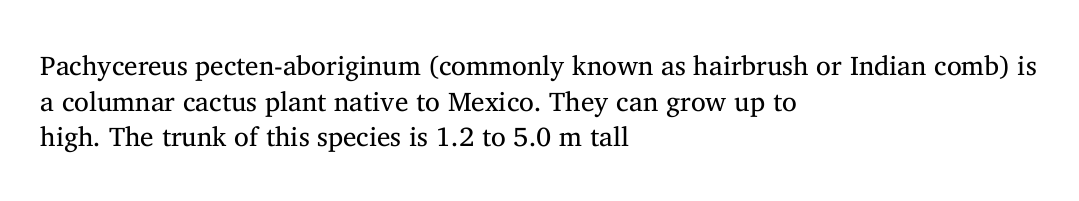
Q: Is the text bold? A: No.
Q: Is the text italic (slanted)? A: No, it is upright.
Q: Is the text underlined? A: No.
Q: How is the paragraph aligned? A: Left-aligned.
Q: Is the spacing between letters normal or unusually wide? A: Normal.
Q: Is the spacing between lines tight, normal or loose? A: Normal.
